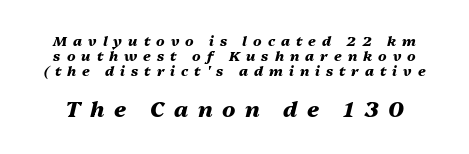
The image shows 22 px bold type, italic (leaning right); set tight line spacing (1.06x), unusually wide letter spacing (+0.43 em), not underlined; the second (bottom) block is 1.57x larger.
